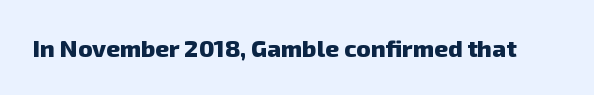
Q: Is the text bold? A: Yes.
Q: Is the text underlined? A: No.
Q: Is the spacing between letters normal or unusually wide? A: Normal.
